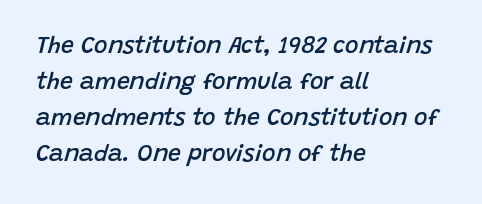
{"italic": "yes", "lean": "right", "slant_degrees": 15, "bold": "semi", "underline": "no", "align": "left", "line_spacing": "normal", "line_spacing_ratio": 1.56, "letter_spacing": "normal", "letter_spacing_em": 0.0, "glyph_px": 23}
